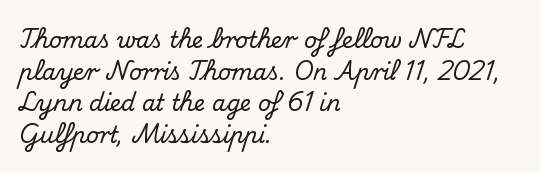
{"underline": "no", "align": "left", "line_spacing": "normal", "line_spacing_ratio": 1.44, "letter_spacing": "normal", "letter_spacing_em": 0.0, "glyph_px": 22}
